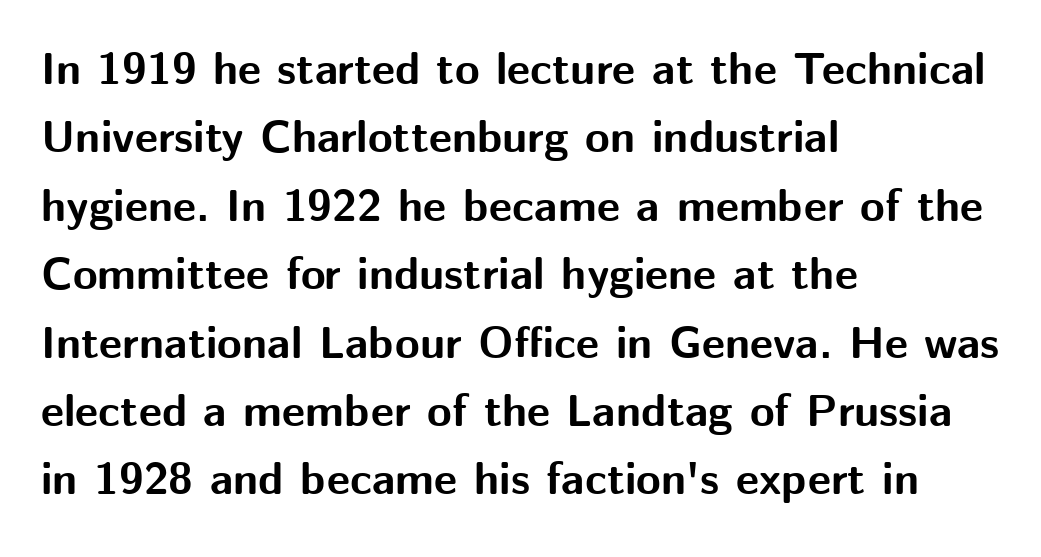
The image shows 45 px bold sans-serif type, upright; set left-aligned, normal line spacing (1.52x), normal letter spacing, not underlined; medium stroke contrast and a medium x-height.
